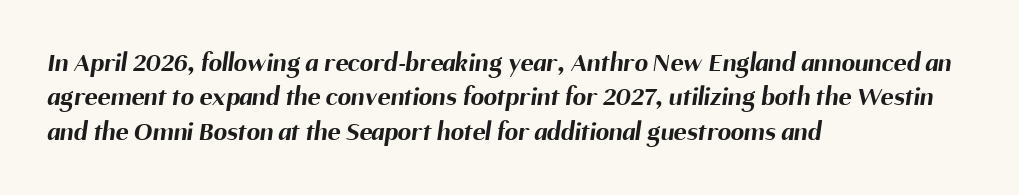
The image shows 27 px bold type; set left-aligned, normal line spacing (1.27x), normal letter spacing, not underlined.
